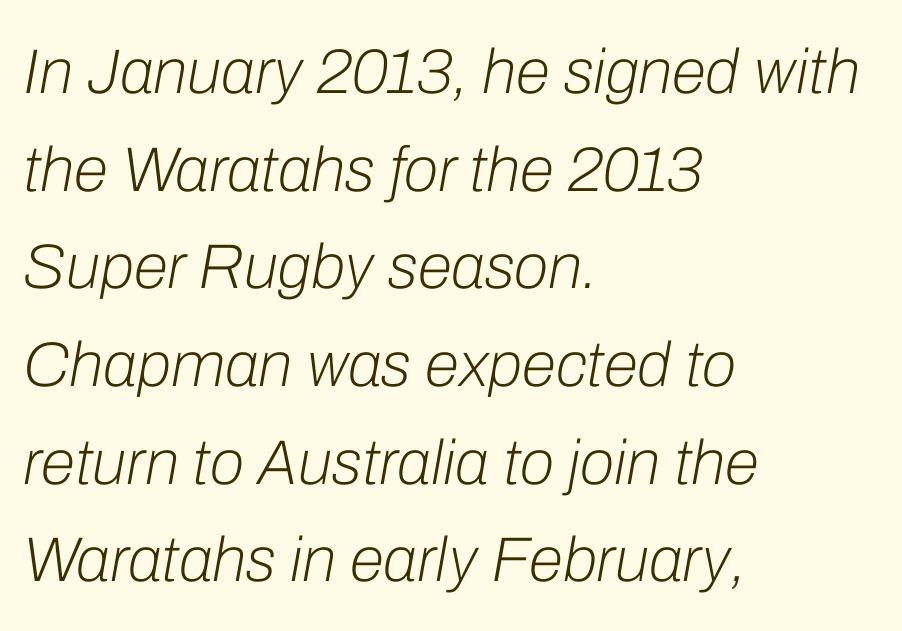
Q: Is the text bold? A: No.
Q: Is the text italic (slanted)? A: Yes, it leans right by about 10 degrees.
Q: Is the text underlined? A: No.
Q: How is the paragraph aligned? A: Left-aligned.
Q: Is the spacing between letters normal or unusually wide? A: Normal.
Q: Is the spacing between lines tight, normal or loose? A: Normal.
Q: Width (condensed, normal, or wide)? A: Normal.
Q: Stroke contrast? A: Low.
Q: x-height? A: Medium.
Q: Monospaced? A: No.
